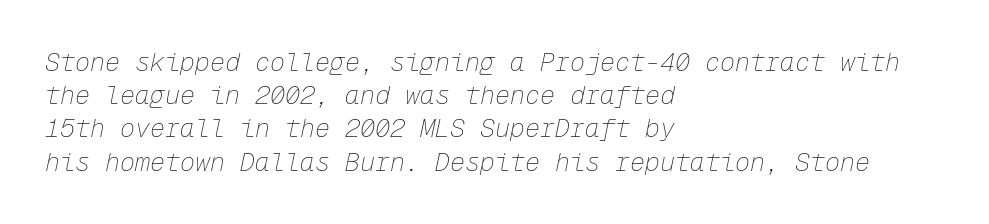
The image shows 25 px text type, italic (leaning right); set left-aligned, normal line spacing (1.33x), normal letter spacing, not underlined.
